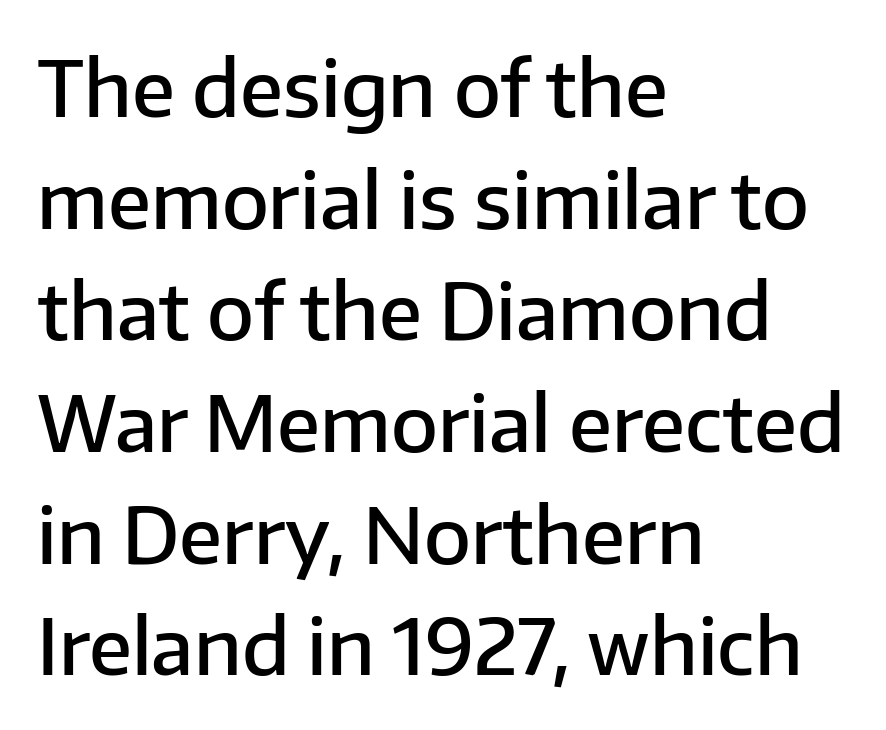
{"serif": "no", "italic": "no", "bold": "semi", "weight": "semibold", "width": "normal", "stroke_contrast": "low", "x_height": "medium", "monospaced": "no", "underline": "no", "align": "left", "line_spacing": "normal", "line_spacing_ratio": 1.45, "letter_spacing": "normal", "letter_spacing_em": 0.0, "glyph_px": 77}
